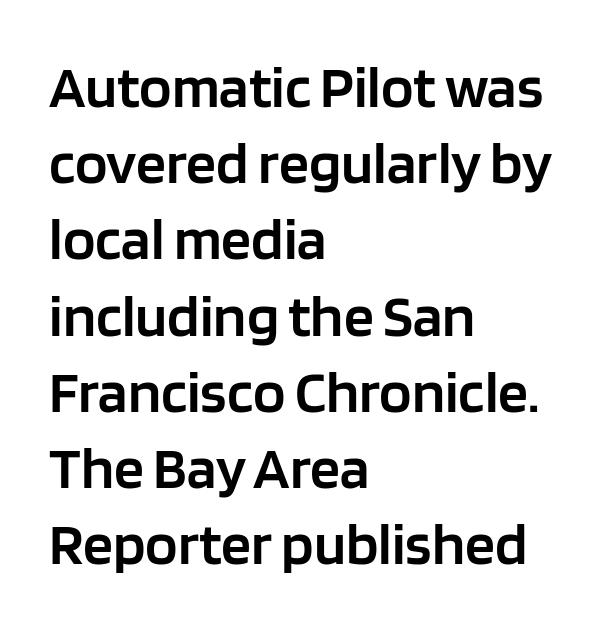
{"serif": "no", "italic": "no", "bold": "semi", "weight": "semibold", "width": "normal", "stroke_contrast": "low", "x_height": "large", "monospaced": "no", "underline": "no", "align": "left", "line_spacing": "normal", "line_spacing_ratio": 1.27, "letter_spacing": "normal", "letter_spacing_em": 0.0, "glyph_px": 60}
